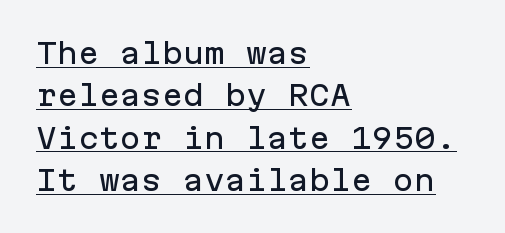
Q: Is the text italic (slanted)? A: No, it is upright.
Q: Is the typeface a serif or a sans-serif typeface? A: Sans-serif.
Q: Is the text underlined? A: Yes.
Q: How is the paragraph aligned? A: Left-aligned.
Q: Is the spacing between letters normal or unusually wide? A: Normal.
Q: Is the spacing between lines tight, normal or loose? A: Normal.
Q: Width (condensed, normal, or wide)? A: Normal.
Q: Stroke contrast? A: Low.
Q: x-height? A: Medium.
Q: Monospaced? A: Yes.
